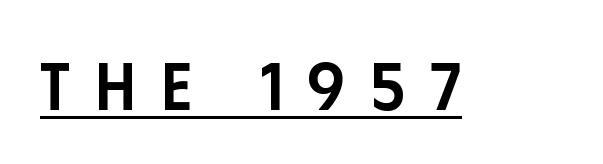
The image shows 68 px semibold, condensed sans-serif type, upright; set unusually wide letter spacing (+0.38 em), underlined; low stroke contrast and a large x-height.
